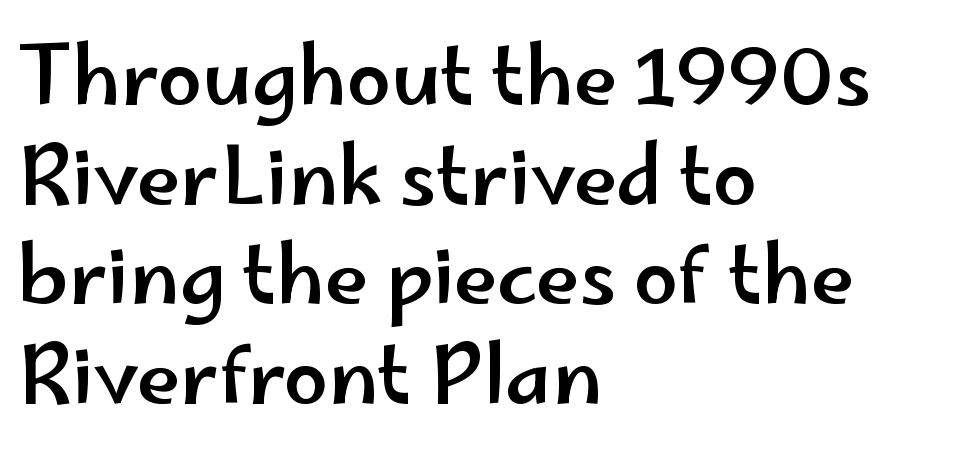
Q: Is the text italic (slanted)? A: No, it is upright.
Q: Is the typeface a serif or a sans-serif typeface? A: Sans-serif.
Q: Is the text underlined? A: No.
Q: How is the paragraph aligned? A: Left-aligned.
Q: Is the spacing between letters normal or unusually wide? A: Normal.
Q: Is the spacing between lines tight, normal or loose? A: Normal.
Q: Width (condensed, normal, or wide)? A: Wide.
Q: Stroke contrast? A: Low.
Q: x-height? A: Small.
Q: Monospaced? A: No.
